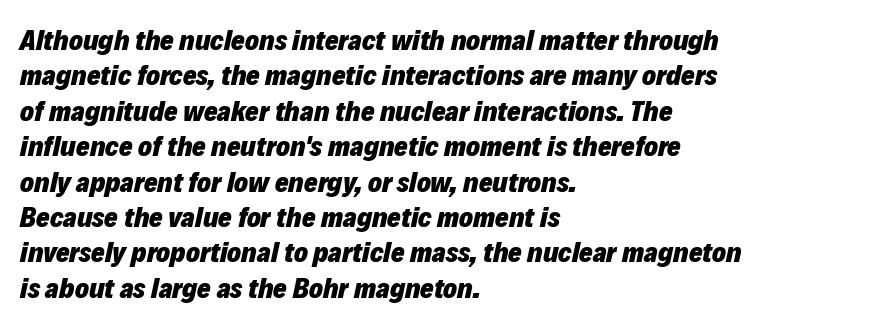
{"italic": "yes", "lean": "right", "slant_degrees": 12, "bold": "yes", "weight": "heavy", "width": "normal", "stroke_contrast": "low", "x_height": "medium", "monospaced": "no", "underline": "no", "align": "left", "line_spacing_ratio": 1.22, "letter_spacing": "normal", "letter_spacing_em": 0.0, "glyph_px": 29}
